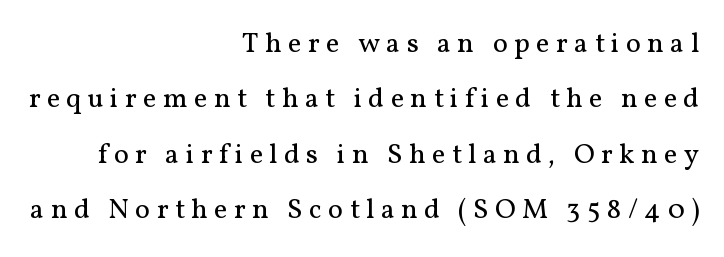
The image shows 28 px regular-weight serif type, upright; set right-aligned, loose line spacing (1.98x), unusually wide letter spacing (+0.23 em), not underlined; medium stroke contrast and a medium x-height.
